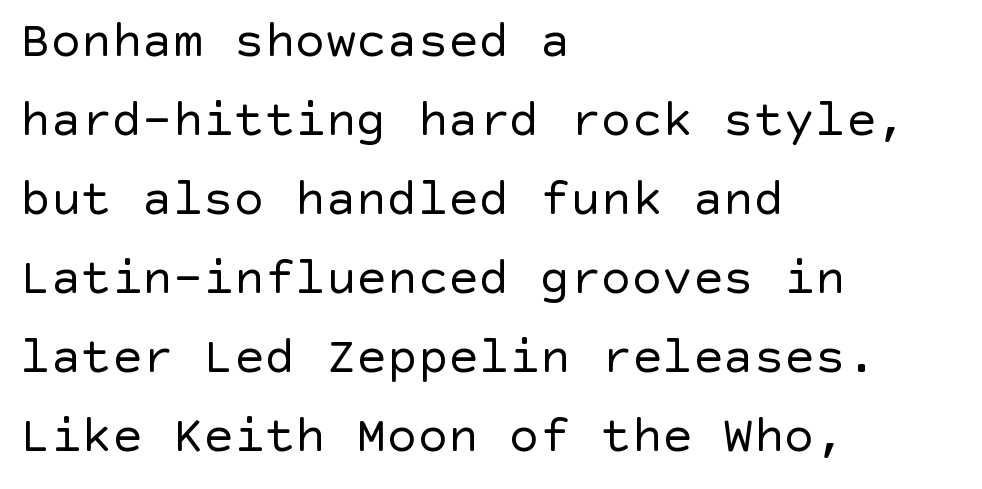
A typesetter would mark this as roman, not italic. Check the space under the baseline: it is left empty. In terms of letterform style, serifs are entirely absent. Each word holds together tightly as a unit, with standard inter-letter gaps.
